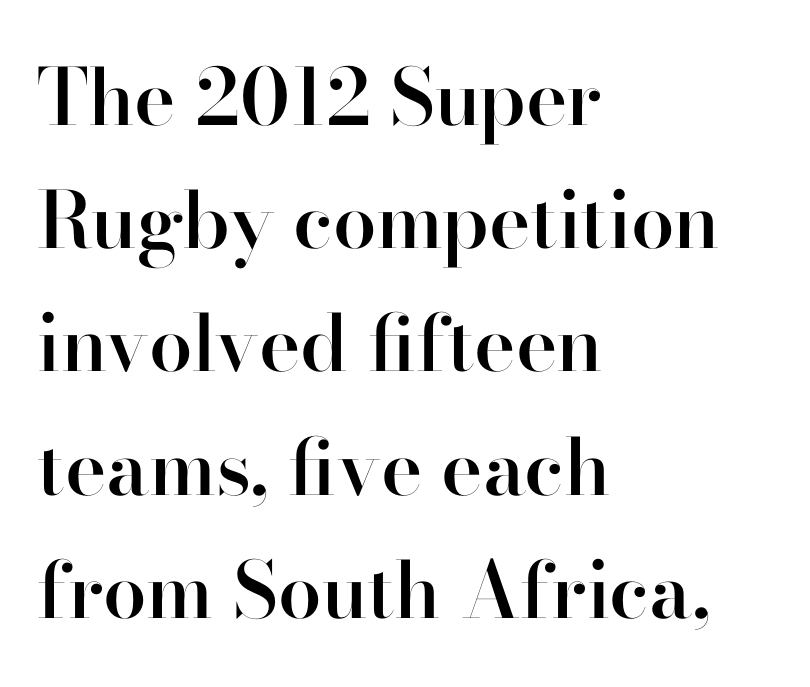
Nobody drew a line under any word here. The typesetter chose a ragged-right arrangement here. Varying glyph widths throughout — classic text-font behaviour. Normally led — the rows are evenly, conventionally spaced. Old-style or modern, the face here clearly has serifs. The sample has been set in demibold, a notch under bold.
